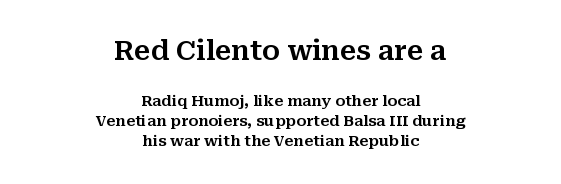
The image shows 27 px text type, upright; set centered, normal line spacing (1.34x), normal letter spacing, not underlined; the first (top) block is 1.8x larger.
